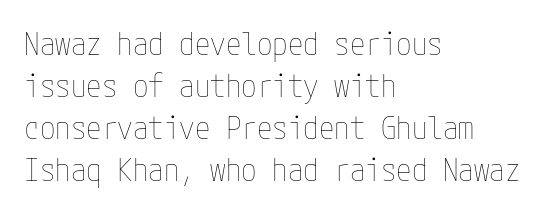
The image shows 31 px thin, condensed type, upright; set left-aligned, normal line spacing (1.35x), normal letter spacing, not underlined; low stroke contrast and a medium x-height.
